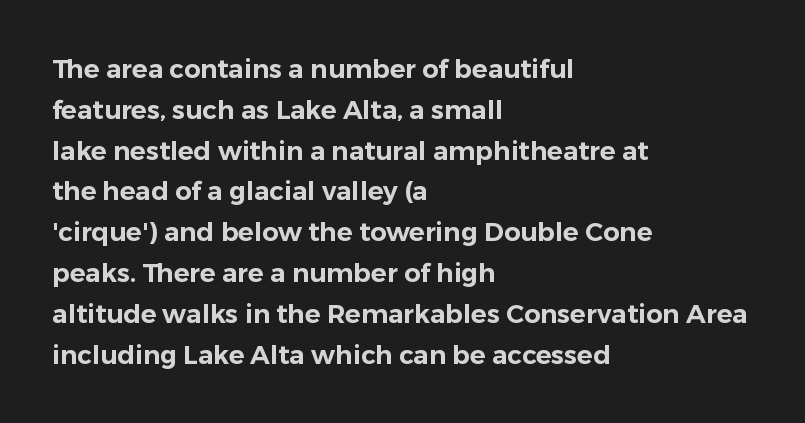
The space between consecutive lines is moderate. This sample uses plain, unmodified letter spacing. Layout note: lines flush left. No italicization has been applied; the sample stays upright. The passage shown is not underscored anywhere.
